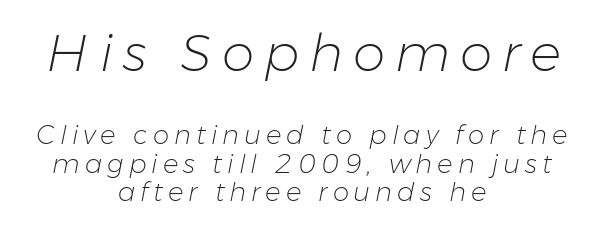
The image shows 52 px light type, italic (leaning right); set centered, tight line spacing (1.09x), not underlined; the first (top) block is 2.0x larger; low stroke contrast and a medium x-height.
